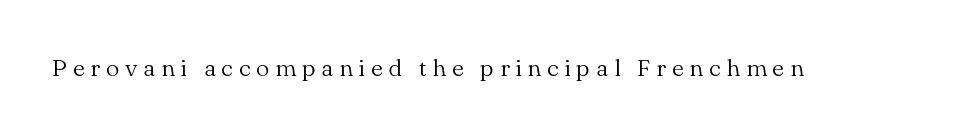
Q: Is the text bold? A: No.
Q: Is the text italic (slanted)? A: No, it is upright.
Q: Is the text underlined? A: No.
Q: Is the spacing between letters normal or unusually wide? A: Unusually wide.
